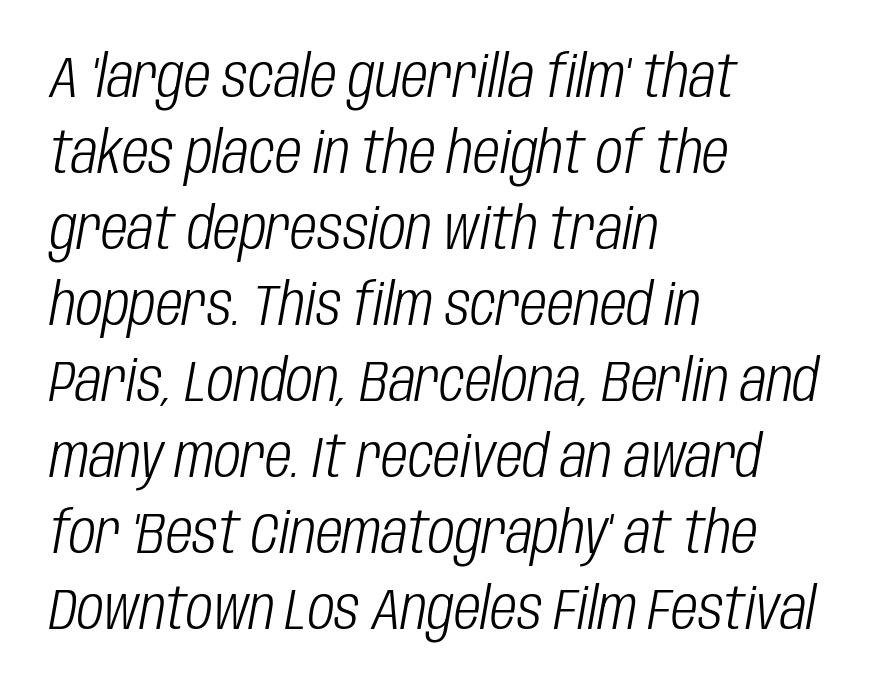
{"italic": "yes", "lean": "right", "slant_degrees": 10, "bold": "no", "weight": "light", "width": "condensed", "stroke_contrast": "low", "x_height": "large", "monospaced": "no", "underline": "no", "align": "left", "line_spacing": "normal", "line_spacing_ratio": 1.31, "letter_spacing": "normal", "letter_spacing_em": 0.0, "glyph_px": 58}
